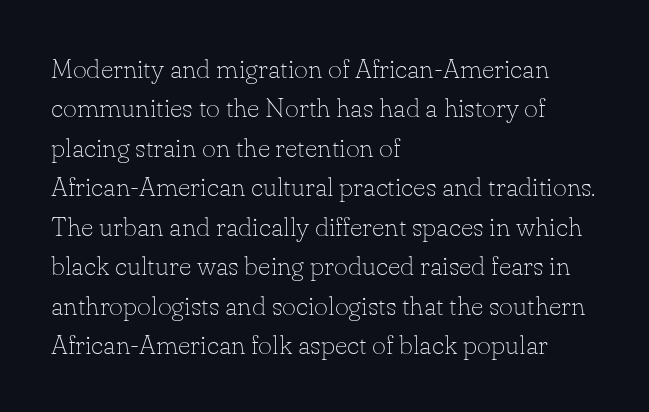
Quick note: not italic, upright. Is the stroke heavy? The answer is a plain regular-or-lighter. The setting favours the left margin, as ordinary paragraphs usually do. Has an underline been added? It has not. Tracking here is standard; glyphs follow each other at the usual distance. Line spacing here is normal.
